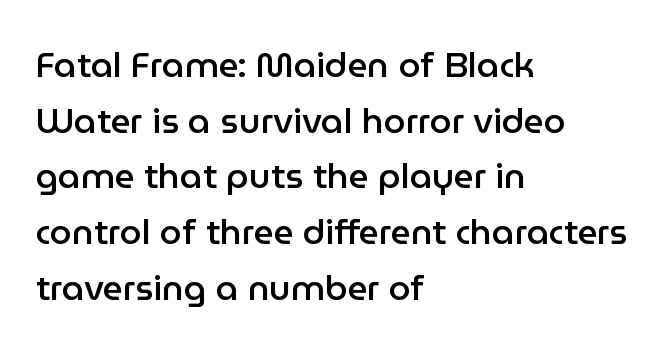
{"serif": "no", "italic": "no", "bold": "semi", "weight": "semibold", "width": "normal", "stroke_contrast": "low", "x_height": "medium", "monospaced": "no", "underline": "no", "align": "left", "line_spacing": "normal", "line_spacing_ratio": 1.59, "letter_spacing": "normal", "letter_spacing_em": 0.0, "glyph_px": 35}
